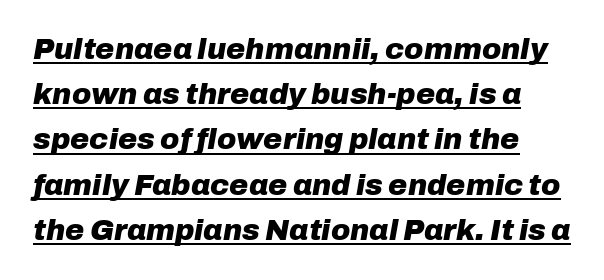
The image shows 29 px heavy type, italic (leaning right); set normal line spacing (1.56x), normal letter spacing, underlined; low stroke contrast and a medium x-height.
